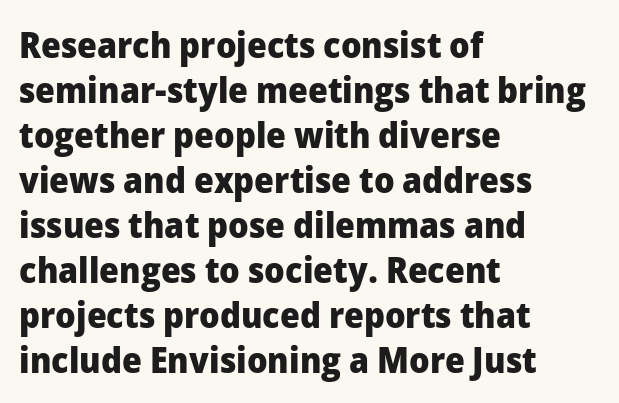
{"serif": "no", "italic": "no", "bold": "yes", "weight": "heavy", "width": "normal", "stroke_contrast": "low", "x_height": "medium", "monospaced": "no", "underline": "no", "align": "left", "line_spacing": "normal", "line_spacing_ratio": 1.25, "letter_spacing": "normal", "letter_spacing_em": 0.0, "glyph_px": 36}
